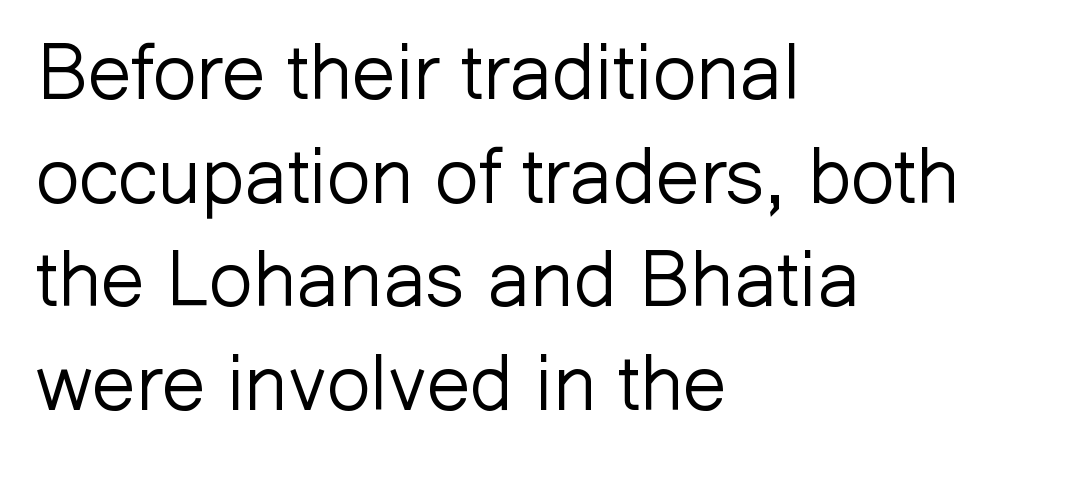
The image shows 78 px light sans-serif type, upright; set left-aligned, normal line spacing (1.33x), normal letter spacing, not underlined; low stroke contrast and a medium x-height.
